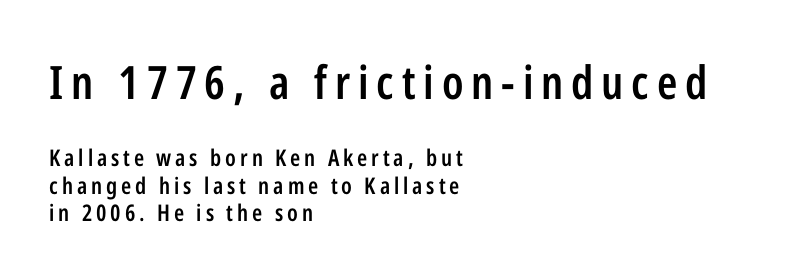
The face used here is a sans, in the tradition of grotesques and geometrics. No italicization has been applied; the sample stays upright. The emphasis by scale lands on block number one, above. Notice how the passage keeps a crisp vertical edge on the left only. Check under the words: just untouched page.
